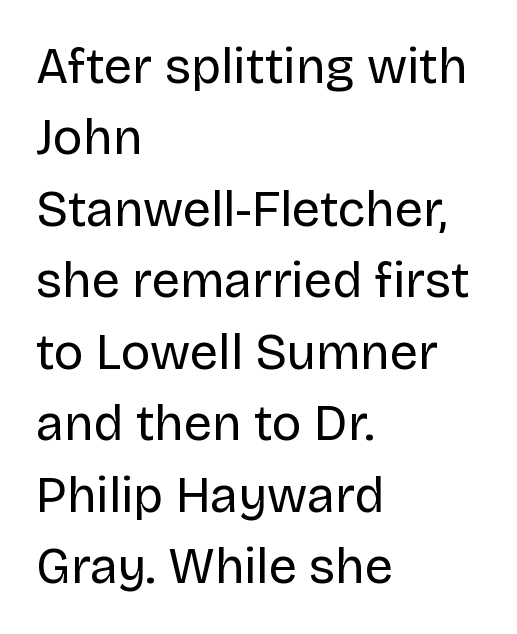
Q: Is the text bold? A: No.
Q: Is the text italic (slanted)? A: No, it is upright.
Q: Is the typeface a serif or a sans-serif typeface? A: Sans-serif.
Q: Is the text underlined? A: No.
Q: How is the paragraph aligned? A: Left-aligned.
Q: Is the spacing between letters normal or unusually wide? A: Normal.
Q: Is the spacing between lines tight, normal or loose? A: Normal.
Q: Width (condensed, normal, or wide)? A: Normal.
Q: Stroke contrast? A: Low.
Q: x-height? A: Large.
Q: Monospaced? A: No.
